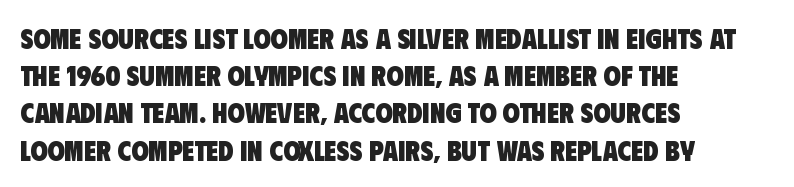
The image shows 28 px heavy, condensed sans-serif type; set left-aligned, normal line spacing (1.33x), normal letter spacing, not underlined; low stroke contrast and a large x-height.
